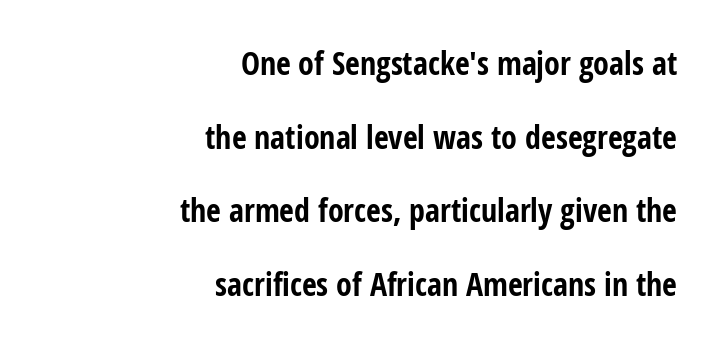
{"serif": "no", "italic": "no", "bold": "yes", "weight": "bold", "width": "condensed", "stroke_contrast": "low", "x_height": "medium", "monospaced": "no", "underline": "no", "align": "right", "line_spacing": "loose", "line_spacing_ratio": 2.3, "letter_spacing": "normal", "letter_spacing_em": 0.0, "glyph_px": 32}
